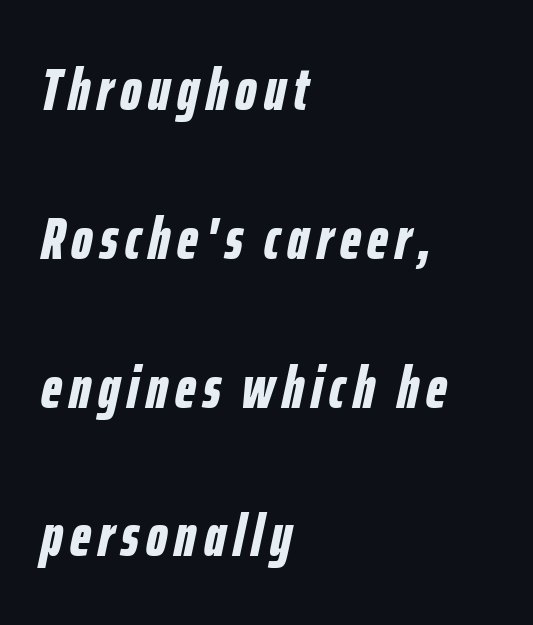
{"italic": "yes", "lean": "right", "slant_degrees": 12, "bold": "yes", "weight": "bold", "width": "condensed", "stroke_contrast": "low", "x_height": "medium", "monospaced": "no", "underline": "no", "align": "left", "line_spacing": "loose", "line_spacing_ratio": 2.48, "glyph_px": 60}
